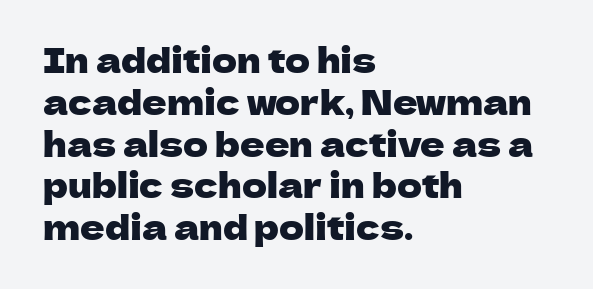
The image shows 34 px sans-serif type, upright; set left-aligned, line spacing 1.23x, normal letter spacing, not underlined; low stroke contrast and a medium x-height.
